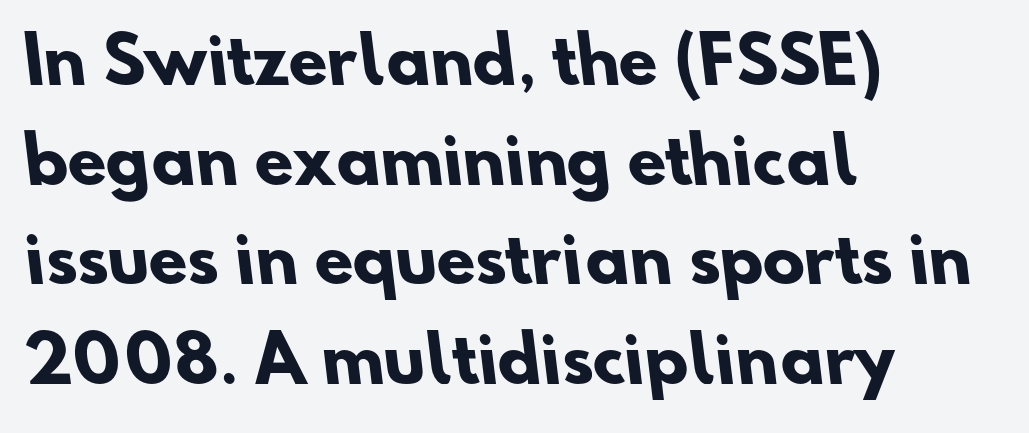
Q: Is the text bold? A: Yes.
Q: Is the typeface a serif or a sans-serif typeface? A: Sans-serif.
Q: Is the text underlined? A: No.
Q: How is the paragraph aligned? A: Left-aligned.
Q: Is the spacing between letters normal or unusually wide? A: Normal.
Q: Is the spacing between lines tight, normal or loose? A: Normal.
Q: Width (condensed, normal, or wide)? A: Normal.
Q: Stroke contrast? A: Low.
Q: x-height? A: Small.
Q: Monospaced? A: No.
